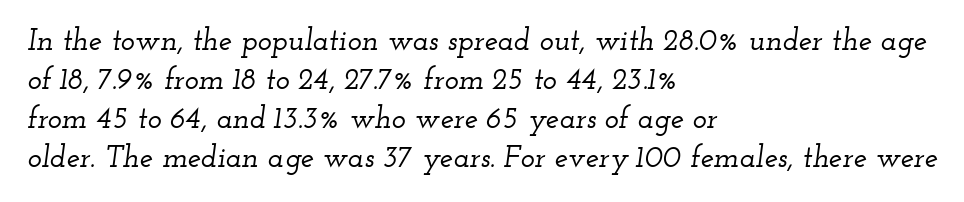
{"serif": "yes", "italic": "yes", "lean": "right", "slant_degrees": 12, "width": "wide", "stroke_contrast": "low", "x_height": "small", "monospaced": "no", "underline": "no", "align": "left", "line_spacing": "normal", "line_spacing_ratio": 1.3, "letter_spacing": "normal", "letter_spacing_em": 0.0, "glyph_px": 30}
